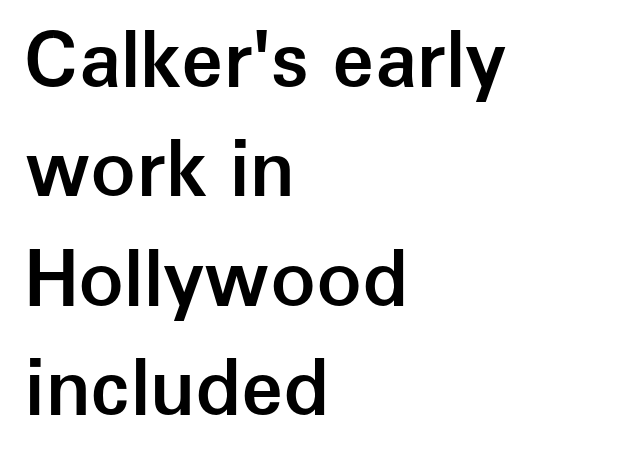
The glyphs have the mass of a demibold cut, below bold. Successive baselines arrive at the customary interval. Does the type have serifs? No, each stem ends abruptly. Character widths vary here, with narrow letters taking less room than wide ones. In CSS terms this would be text-align: left.
